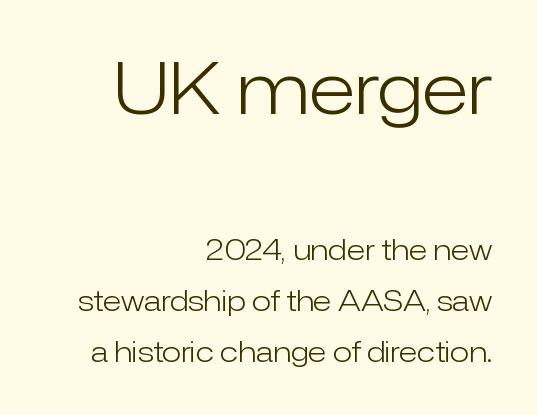
Q: Is the text bold? A: No.
Q: Is the text italic (slanted)? A: No, it is upright.
Q: Is the typeface a serif or a sans-serif typeface? A: Sans-serif.
Q: Is the text underlined? A: No.
Q: How is the paragraph aligned? A: Right-aligned.
Q: Is the spacing between letters normal or unusually wide? A: Normal.
Q: Which block of text is set in a larger size, the first (top) or the second (bottom)? A: The first (top) one.
Q: Width (condensed, normal, or wide)? A: Normal.
Q: Stroke contrast? A: Low.
Q: x-height? A: Medium.
Q: Monospaced? A: No.
